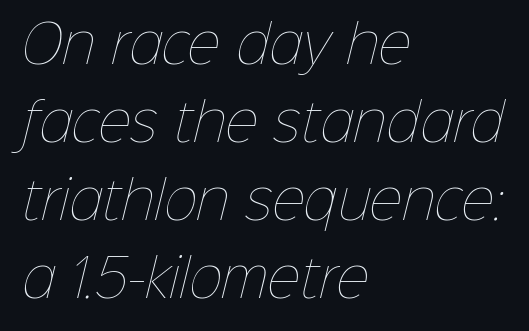
The image shows 51 px thin type; set left-aligned, normal line spacing (1.53x), normal letter spacing, not underlined; low stroke contrast and a medium x-height.
